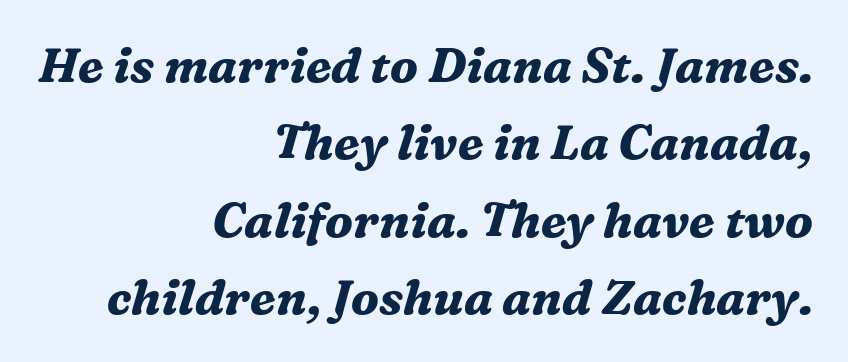
{"serif": "yes", "italic": "yes", "lean": "right", "slant_degrees": 16, "bold": "yes", "weight": "bold", "width": "normal", "stroke_contrast": "medium", "x_height": "medium", "monospaced": "no", "underline": "no", "align": "right", "line_spacing": "normal", "line_spacing_ratio": 1.61, "letter_spacing": "normal", "letter_spacing_em": 0.0, "glyph_px": 48}
